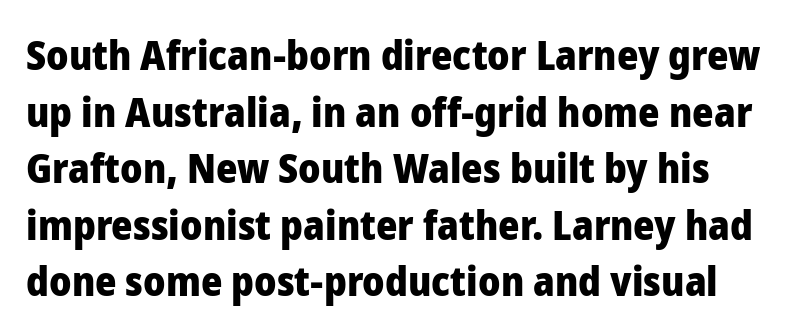
Q: Is the text bold? A: Yes.
Q: Is the text italic (slanted)? A: No, it is upright.
Q: Is the typeface a serif or a sans-serif typeface? A: Sans-serif.
Q: Is the text underlined? A: No.
Q: Is the spacing between letters normal or unusually wide? A: Normal.
Q: Is the spacing between lines tight, normal or loose? A: Normal.
Q: Width (condensed, normal, or wide)? A: Normal.
Q: Stroke contrast? A: Low.
Q: x-height? A: Medium.
Q: Monospaced? A: No.
